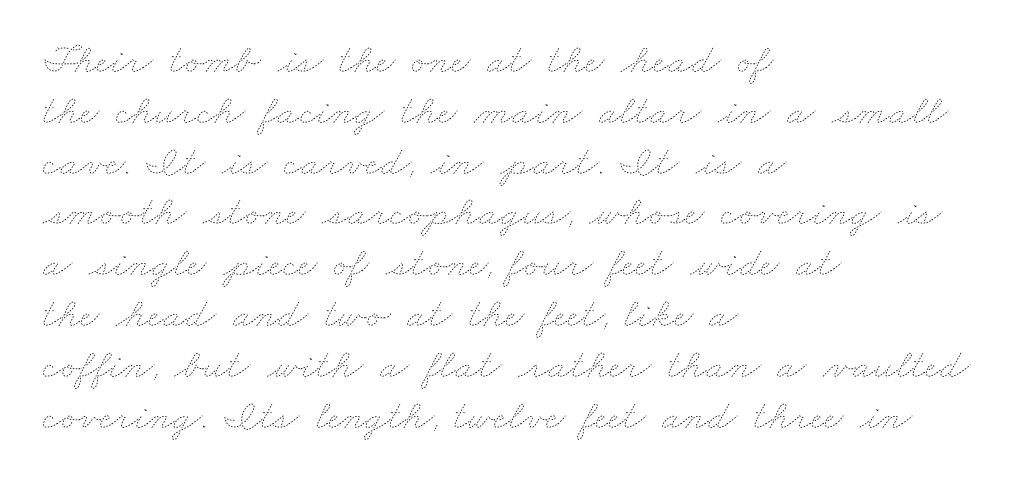
Q: Is the text bold? A: No.
Q: Is the text underlined? A: No.
Q: How is the paragraph aligned? A: Left-aligned.
Q: Is the spacing between letters normal or unusually wide? A: Normal.
Q: Width (condensed, normal, or wide)? A: Wide.
Q: Stroke contrast? A: Low.
Q: x-height? A: Small.
Q: Monospaced? A: No.
